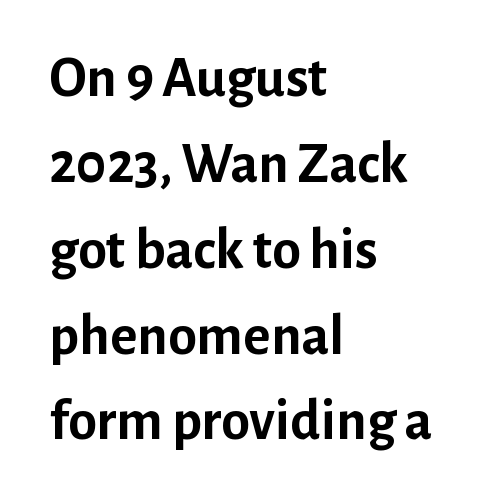
{"serif": "no", "italic": "no", "bold": "yes", "weight": "semibold", "width": "normal", "stroke_contrast": "low", "x_height": "medium", "monospaced": "no", "underline": "no", "align": "left", "line_spacing": "normal", "line_spacing_ratio": 1.48, "letter_spacing": "normal", "letter_spacing_em": 0.0, "glyph_px": 58}
